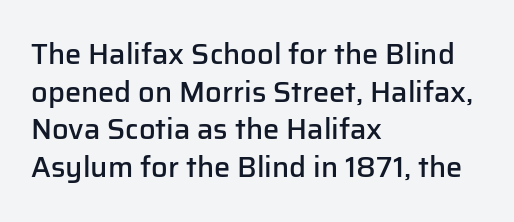
Q: Is the text bold? A: Semi-bold.
Q: Is the text italic (slanted)? A: No, it is upright.
Q: Is the typeface a serif or a sans-serif typeface? A: Sans-serif.
Q: Is the text underlined? A: No.
Q: How is the paragraph aligned? A: Left-aligned.
Q: Is the spacing between letters normal or unusually wide? A: Normal.
Q: Is the spacing between lines tight, normal or loose? A: Normal.
Q: Width (condensed, normal, or wide)? A: Normal.
Q: Stroke contrast? A: Low.
Q: x-height? A: Medium.
Q: Monospaced? A: No.
